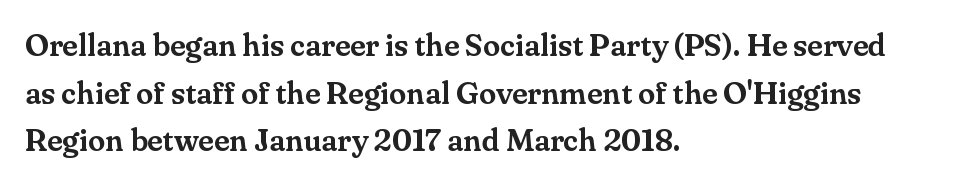
Q: Is the text italic (slanted)? A: No, it is upright.
Q: Is the typeface a serif or a sans-serif typeface? A: Serif.
Q: Is the text underlined? A: No.
Q: How is the paragraph aligned? A: Left-aligned.
Q: Is the spacing between letters normal or unusually wide? A: Normal.
Q: Is the spacing between lines tight, normal or loose? A: Normal.
Q: Width (condensed, normal, or wide)? A: Normal.
Q: Stroke contrast? A: Medium.
Q: x-height? A: Small.
Q: Monospaced? A: No.
